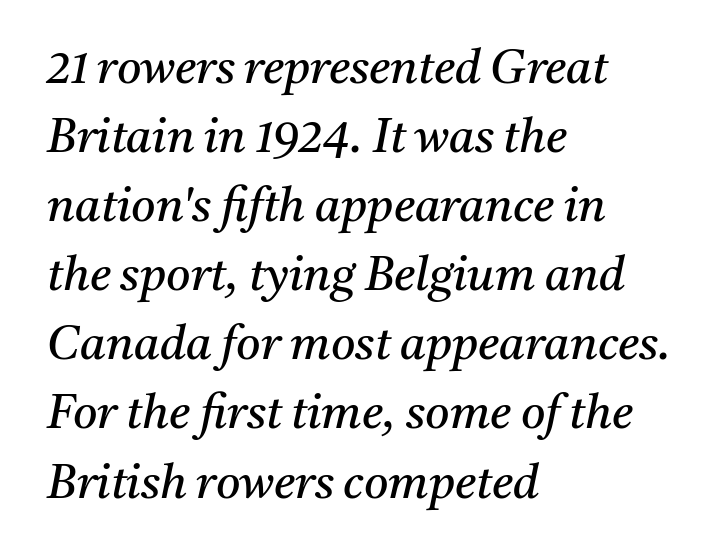
Glance below the letters and you will spot only blank space. Baseline-to-baseline distance is the conventional proportion of letter height. The type family on display is of the serif kind. Stems and bowls with no extra thickness — not bold.
